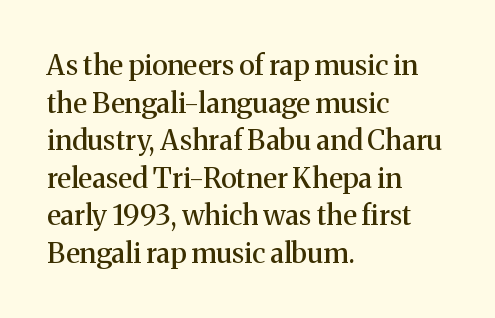
{"serif": "yes", "italic": "no", "width": "normal", "stroke_contrast": "medium", "x_height": "medium", "monospaced": "no", "underline": "no", "align": "left", "line_spacing": "normal", "line_spacing_ratio": 1.34, "letter_spacing": "normal", "letter_spacing_em": 0.0, "glyph_px": 28}
